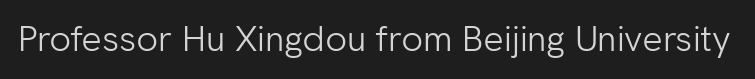
The image shows 36 px light sans-serif type, upright; set normal letter spacing, not underlined; low stroke contrast and a medium x-height.
